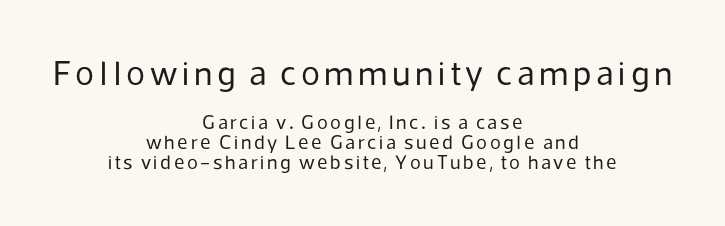
{"serif": "no", "italic": "no", "bold": "no", "weight": "regular", "width": "normal", "stroke_contrast": "low", "x_height": "medium", "monospaced": "no", "underline": "no", "align": "center", "line_spacing": "tight", "line_spacing_ratio": 1.0, "larger_block": "first", "size_ratio": 1.75, "glyph_px": 35}
